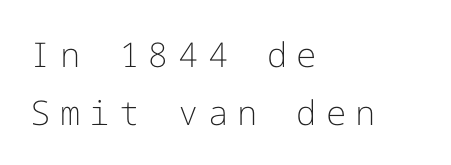
{"serif": "no", "italic": "no", "bold": "no", "weight": "light", "width": "normal", "stroke_contrast": "low", "x_height": "medium", "underline": "no", "align": "left", "line_spacing": "normal", "line_spacing_ratio": 1.7, "letter_spacing": "wide", "letter_spacing_em": 0.27, "glyph_px": 34}
